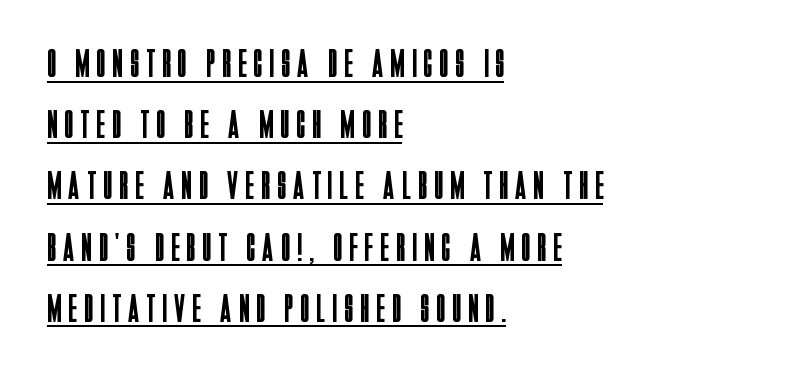
{"serif": "no", "italic": "no", "bold": "no", "weight": "regular", "width": "condensed", "stroke_contrast": "low", "x_height": "large", "monospaced": "no", "underline": "yes", "align": "left", "line_spacing": "normal", "line_spacing_ratio": 1.53, "glyph_px": 40}
